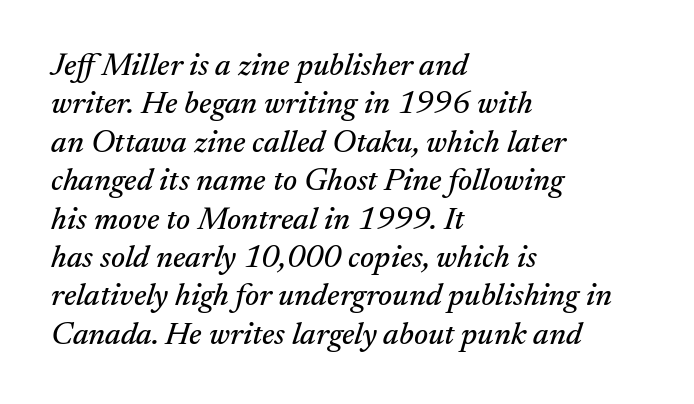
Q: Is the text italic (slanted)? A: Yes, it leans right by about 17 degrees.
Q: Is the typeface a serif or a sans-serif typeface? A: Serif.
Q: Is the text underlined? A: No.
Q: How is the paragraph aligned? A: Left-aligned.
Q: Is the spacing between letters normal or unusually wide? A: Normal.
Q: Width (condensed, normal, or wide)? A: Normal.
Q: Stroke contrast? A: Medium.
Q: x-height? A: Small.
Q: Monospaced? A: No.
